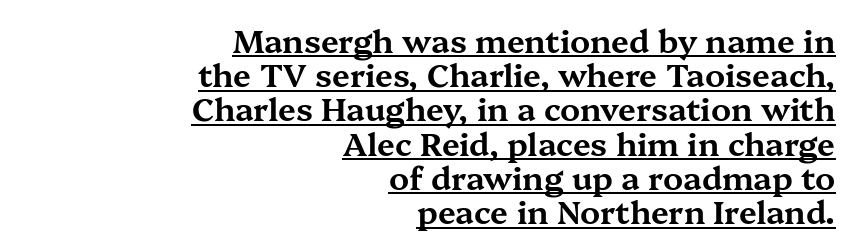
Q: Is the text italic (slanted)? A: No, it is upright.
Q: Is the typeface a serif or a sans-serif typeface? A: Serif.
Q: Is the text underlined? A: Yes.
Q: How is the paragraph aligned? A: Right-aligned.
Q: Is the spacing between letters normal or unusually wide? A: Normal.
Q: Is the spacing between lines tight, normal or loose? A: Tight.
Q: Width (condensed, normal, or wide)? A: Wide.
Q: Stroke contrast? A: Medium.
Q: x-height? A: Medium.
Q: Monospaced? A: No.
